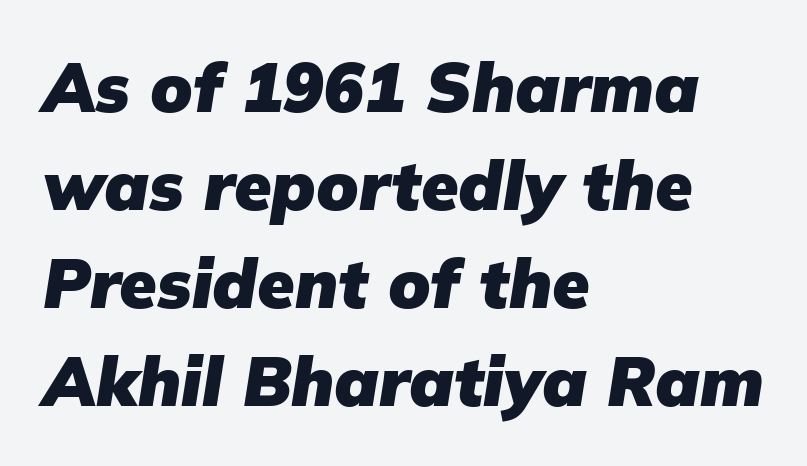
Q: Is the text bold? A: Yes.
Q: Is the text italic (slanted)? A: Yes, it leans right by about 9 degrees.
Q: Is the text underlined? A: No.
Q: How is the paragraph aligned? A: Left-aligned.
Q: Is the spacing between letters normal or unusually wide? A: Normal.
Q: Is the spacing between lines tight, normal or loose? A: Normal.
Q: Width (condensed, normal, or wide)? A: Normal.
Q: Stroke contrast? A: Low.
Q: x-height? A: Medium.
Q: Monospaced? A: No.
